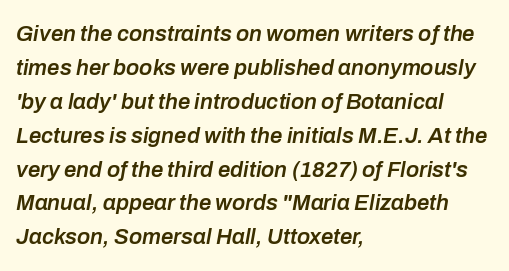
The lettering tilts uniformly, giving the passage an italic look. Every row of glyphs begins at an identical x-position on the left. Quick note: underline off. Inter-character spacing is left at the font's built-in metrics. If you measured baseline to baseline, you'd find a middling distance. Stems and bowls a touch heavier than normal — semibold.
